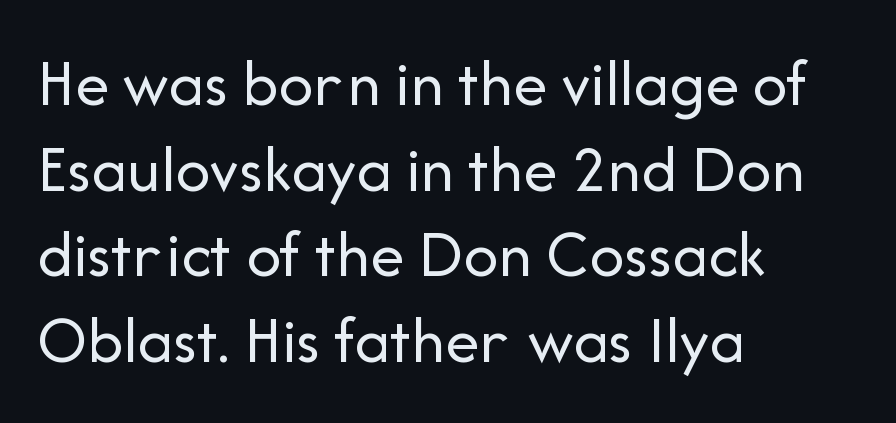
Heft: none added — not bold. Does the leading feel generous? No, just average. The ragged edge is on the right, which tells us the setting is flush left. Honestly, there is no underline to notice here at all. These lines are rendered in a variable-pitch font.
